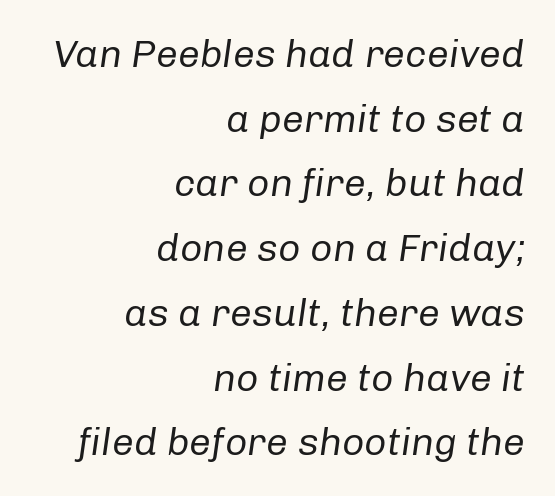
{"italic": "yes", "lean": "right", "slant_degrees": 8, "bold": "no", "weight": "regular", "width": "normal", "stroke_contrast": "low", "x_height": "medium", "monospaced": "no", "underline": "no", "align": "right", "line_spacing": "normal", "line_spacing_ratio": 1.66, "letter_spacing": "normal", "letter_spacing_em": 0.0, "glyph_px": 39}
